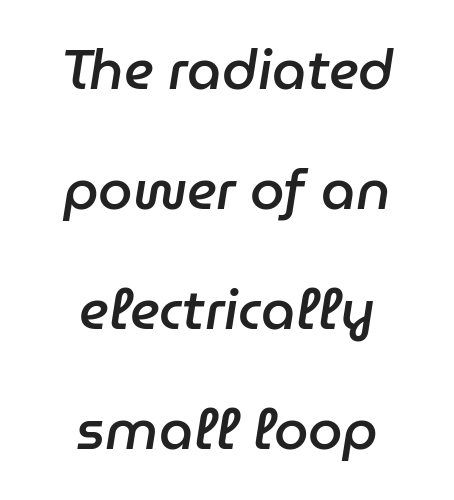
You could call the tracking neutral — neither tight nor loose. Do the characters align in a grid? No, the font is proportional. Teacher's note: observe the equal gaps on both sides — that is centered alignment. Emphasis by weight is partial: semibold.
